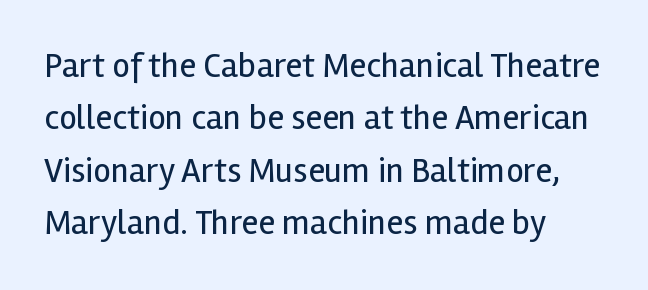
Q: Is the text bold? A: No.
Q: Is the text italic (slanted)? A: No, it is upright.
Q: Is the typeface a serif or a sans-serif typeface? A: Sans-serif.
Q: Is the text underlined? A: No.
Q: How is the paragraph aligned? A: Left-aligned.
Q: Is the spacing between letters normal or unusually wide? A: Normal.
Q: Is the spacing between lines tight, normal or loose? A: Normal.
Q: Width (condensed, normal, or wide)? A: Normal.
Q: x-height? A: Medium.
Q: Monospaced? A: No.
